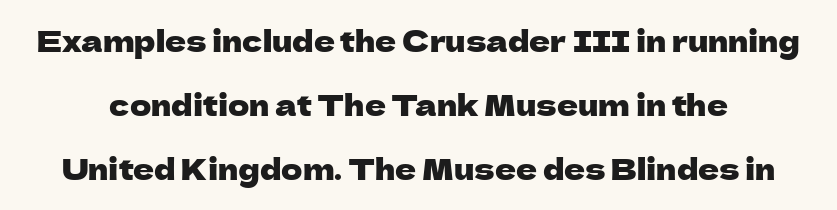
{"serif": "no", "italic": "no", "width": "normal", "stroke_contrast": "low", "x_height": "medium", "monospaced": "no", "underline": "no", "line_spacing": "loose", "line_spacing_ratio": 2.2, "letter_spacing": "normal", "letter_spacing_em": 0.0, "glyph_px": 29}
